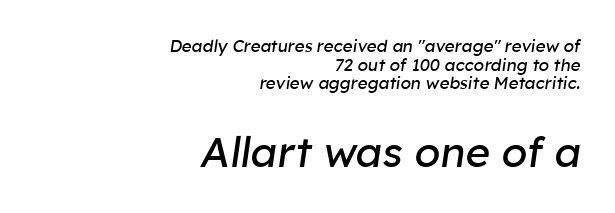
You get the small type first, then a jump to larger type. A typesetter would mark this as italic. Casual observation: everything's shoved over to the right. Notice how descenders almost collide with the ascenders below — that's tight leading. The letters advance in unequal steps, a hallmark of proportional type. Any mark beneath the type? The region is blank.
